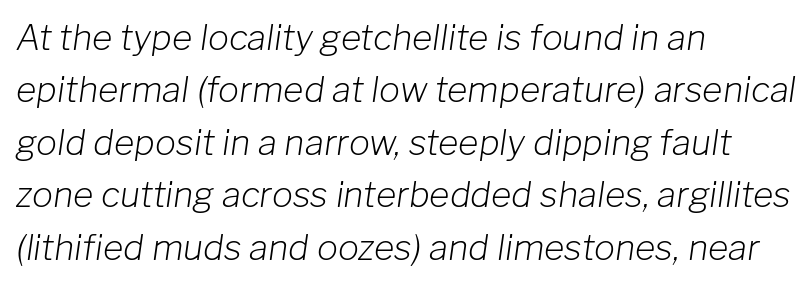
Q: Is the text bold? A: No.
Q: Is the text italic (slanted)? A: Yes, it leans right by about 8 degrees.
Q: Is the text underlined? A: No.
Q: How is the paragraph aligned? A: Left-aligned.
Q: Is the spacing between letters normal or unusually wide? A: Normal.
Q: Is the spacing between lines tight, normal or loose? A: Normal.
Q: Width (condensed, normal, or wide)? A: Normal.
Q: Stroke contrast? A: Low.
Q: x-height? A: Medium.
Q: Monospaced? A: No.
